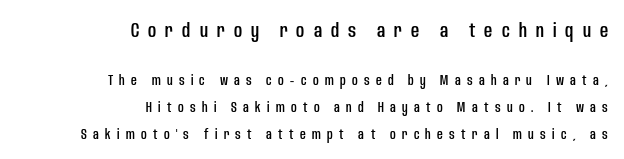
{"italic": "no", "underline": "no", "align": "right", "line_spacing": "loose", "line_spacing_ratio": 1.91, "letter_spacing": "wide", "letter_spacing_em": 0.45, "larger_block": "first", "size_ratio": 1.43, "glyph_px": 20}
